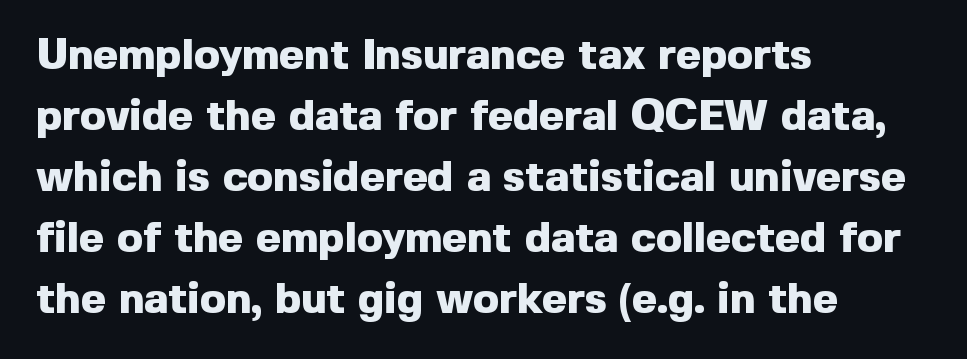
Is this a fixed-width face? No — the glyphs have proportional, varying widths. The ragged edge is on the right, which tells us the setting is flush left. In terms of weight, the rendering is a true, heavy bold. Does extra space separate the letters? No, they use regular spacing. The strip under each line holds only bare page.
